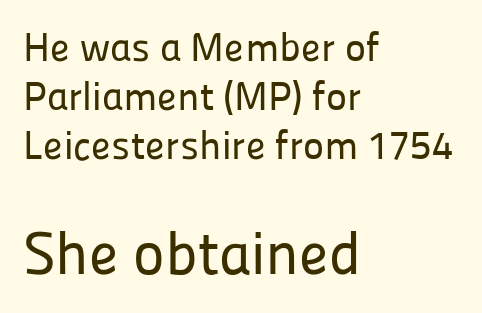
The image shows 60 px sans-serif type, upright; set left-aligned, line spacing 1.22x, normal letter spacing, not underlined; the second (bottom) block is 1.5x larger; low stroke contrast and a medium x-height.
